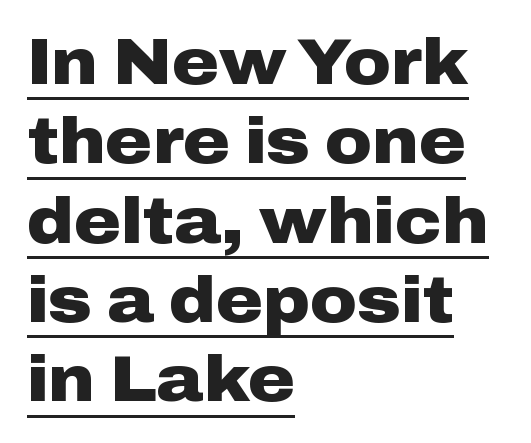
Q: Is the text bold? A: Yes.
Q: Is the text italic (slanted)? A: No, it is upright.
Q: Is the typeface a serif or a sans-serif typeface? A: Sans-serif.
Q: Is the text underlined? A: Yes.
Q: How is the paragraph aligned? A: Left-aligned.
Q: Is the spacing between letters normal or unusually wide? A: Normal.
Q: Width (condensed, normal, or wide)? A: Wide.
Q: Stroke contrast? A: Low.
Q: x-height? A: Medium.
Q: Monospaced? A: No.
